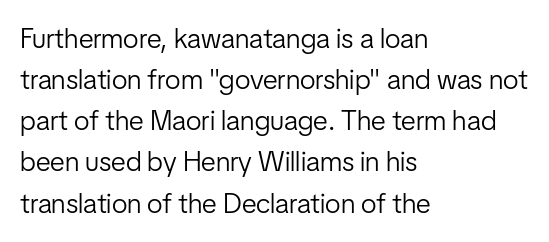
Q: Is the text bold? A: No.
Q: Is the text italic (slanted)? A: No, it is upright.
Q: Is the typeface a serif or a sans-serif typeface? A: Sans-serif.
Q: Is the text underlined? A: No.
Q: How is the paragraph aligned? A: Left-aligned.
Q: Is the spacing between letters normal or unusually wide? A: Normal.
Q: Is the spacing between lines tight, normal or loose? A: Normal.
Q: Width (condensed, normal, or wide)? A: Condensed.
Q: Stroke contrast? A: Low.
Q: x-height? A: Medium.
Q: Monospaced? A: No.
